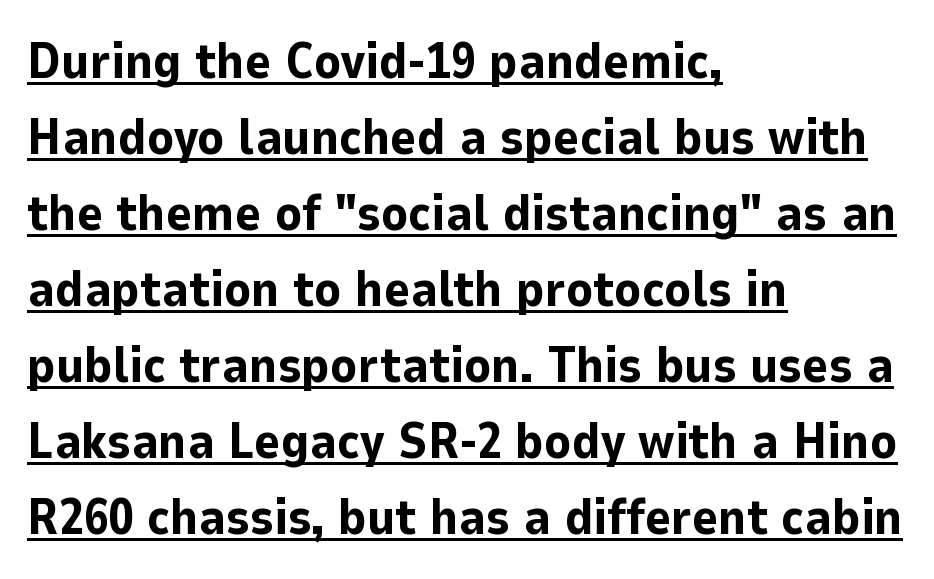
The rag falls on the right side of this text block. Students, observe: this is what conventionally led text looks like. Is the letter spacing exaggerated? No — it looks like the ordinary default. Look at the bottom of the vertical strokes: they stop flat, with no serifs.
